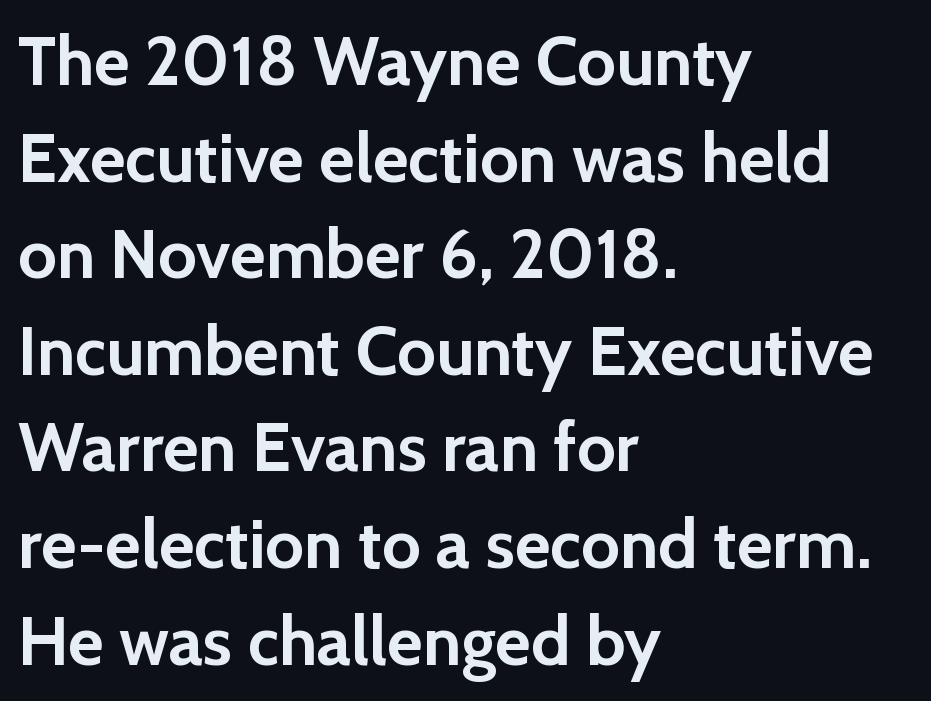
The image shows 69 px semibold sans-serif type, upright; set left-aligned, normal line spacing (1.4x), normal letter spacing, not underlined; a medium x-height.
